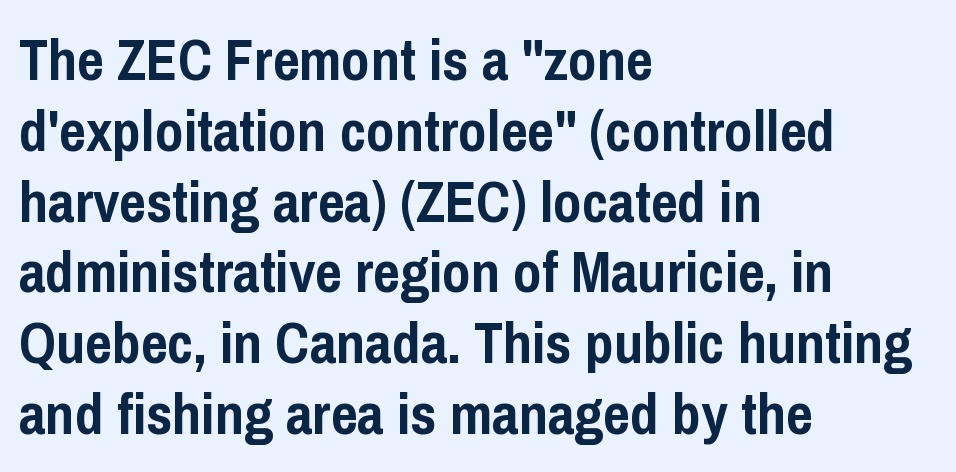
The image shows 58 px semibold, condensed sans-serif type, upright; set left-aligned, line spacing 1.22x, normal letter spacing, not underlined; low stroke contrast and a medium x-height.
